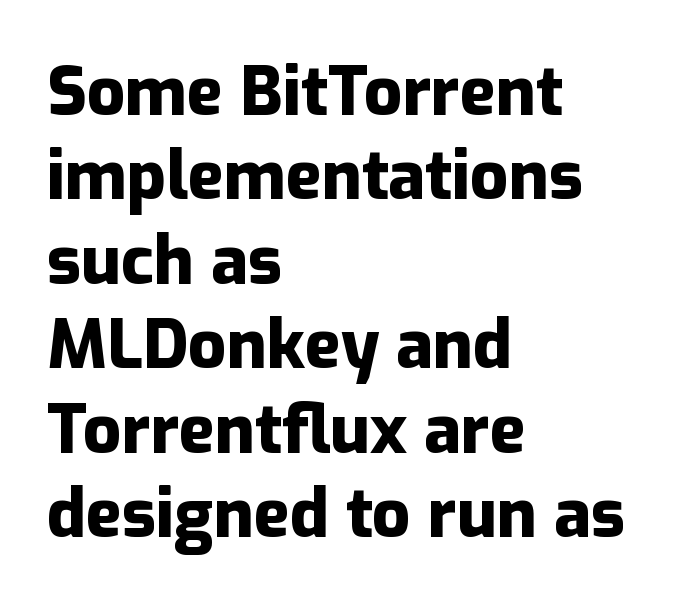
Q: Is the text bold? A: Yes.
Q: Is the text italic (slanted)? A: No, it is upright.
Q: Is the typeface a serif or a sans-serif typeface? A: Sans-serif.
Q: Is the text underlined? A: No.
Q: How is the paragraph aligned? A: Left-aligned.
Q: Is the spacing between letters normal or unusually wide? A: Normal.
Q: Is the spacing between lines tight, normal or loose? A: Normal.
Q: Width (condensed, normal, or wide)? A: Normal.
Q: Stroke contrast? A: Low.
Q: x-height? A: Medium.
Q: Monospaced? A: No.
